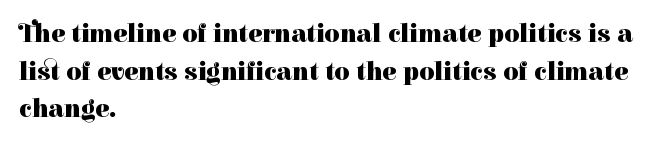
On the weight axis this lands at bold, roughly 700. Words float on clear page, feet unadorned. Interline gaps are of average width in this sample. The rendering keeps characters at their native spacing. In terms of posture, this sample is upright.
